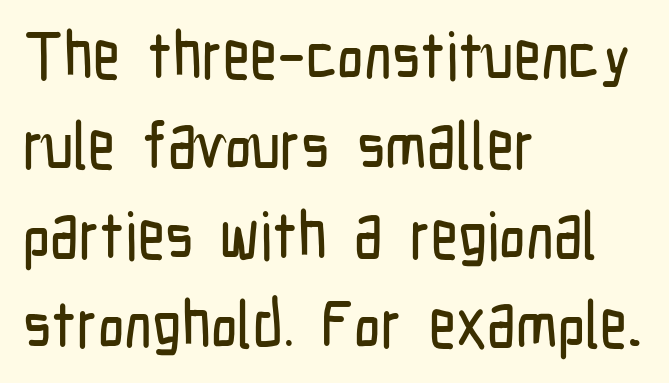
Only glyphs here, with clear space below each row. Look at the bottom of the vertical strokes: they stop flat, with no serifs. Ordinary non-slanted type is in use. Nobody touched the tracking dial on this one. Compared with a centered layout, this one pins lines to the left instead.
